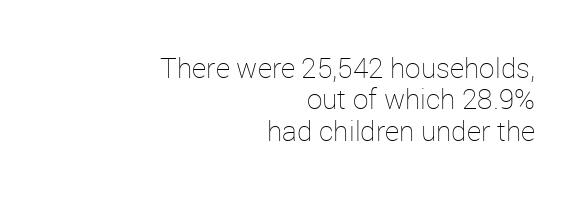
{"italic": "no", "bold": "no", "weight": "thin", "width": "normal", "stroke_contrast": "low", "x_height": "medium", "monospaced": "no", "underline": "no", "align": "right", "line_spacing": "tight", "line_spacing_ratio": 1.12, "letter_spacing": "normal", "letter_spacing_em": 0.0, "glyph_px": 28}
